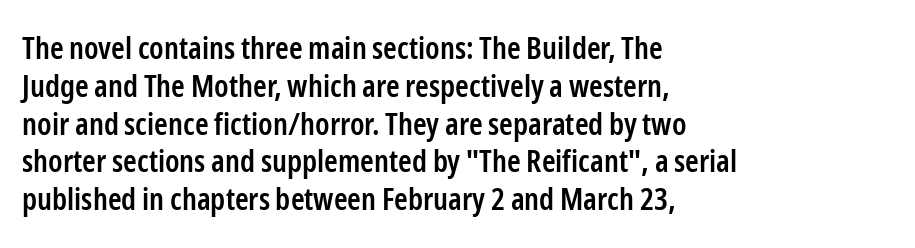
{"serif": "no", "italic": "no", "bold": "semi", "weight": "semibold", "width": "condensed", "stroke_contrast": "low", "x_height": "medium", "monospaced": "no", "underline": "no", "align": "left", "line_spacing_ratio": 1.22, "letter_spacing": "normal", "letter_spacing_em": 0.0, "glyph_px": 31}
